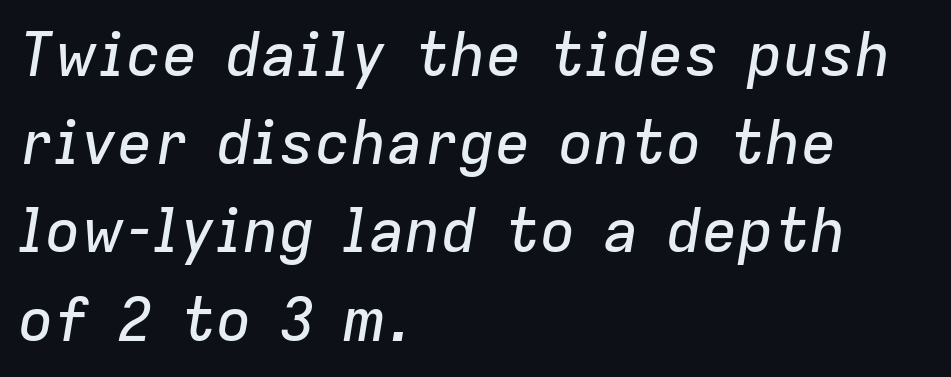
The image shows 60 px text type, italic (leaning right); set left-aligned, normal line spacing (1.47x), normal letter spacing, not underlined; low stroke contrast and a medium x-height.
